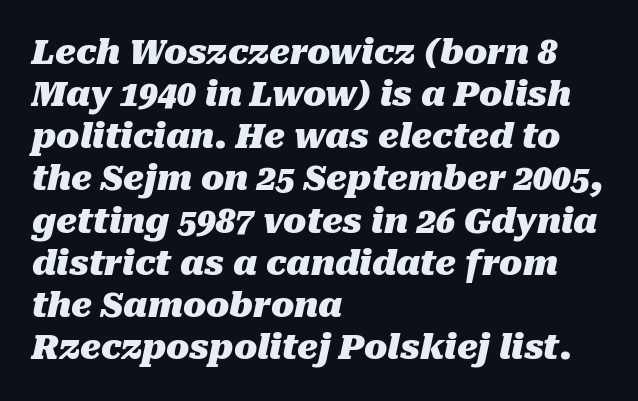
{"italic": "yes", "lean": "right", "slant_degrees": 10, "bold": "yes", "weight": "heavy", "width": "normal", "stroke_contrast": "medium", "x_height": "medium", "monospaced": "no", "underline": "no", "align": "left", "line_spacing_ratio": 1.24, "letter_spacing": "normal", "letter_spacing_em": 0.0, "glyph_px": 34}
